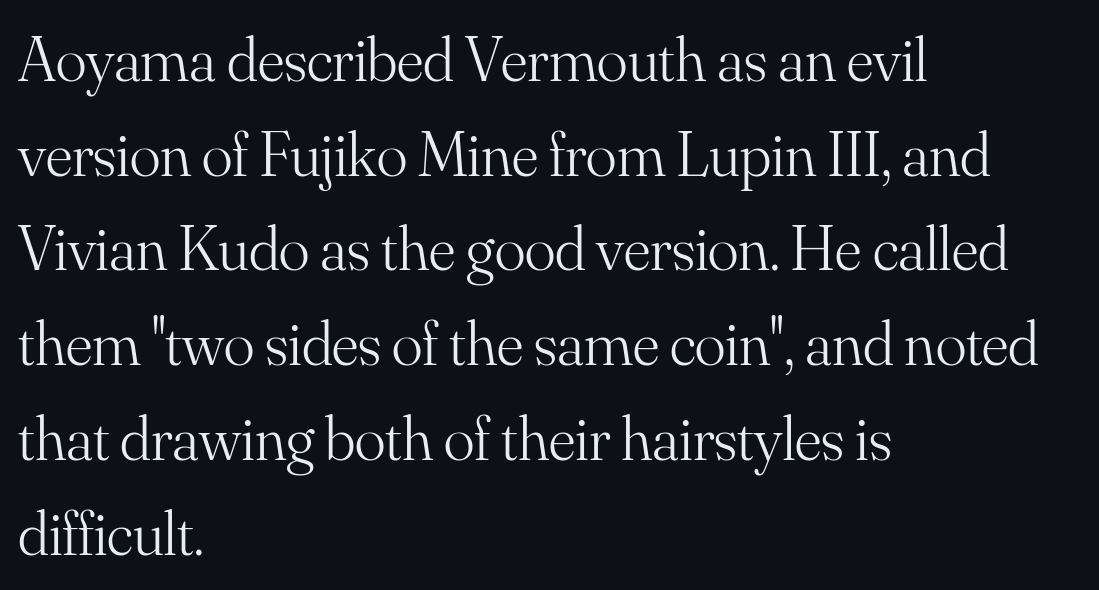
The letters advance in unequal steps, a hallmark of proportional type. To sum up the face: it has serifs. Clear beneath every line of the passage. Whoever set this chose a conventional vertical rhythm. One-word summary of the alignment: left. Weight class: somewhere from thin through regular.
